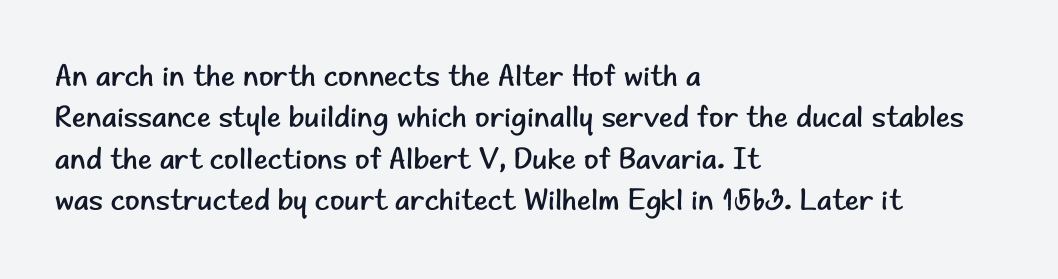
{"serif": "no", "italic": "no", "bold": "no", "weight": "regular", "width": "normal", "stroke_contrast": "low", "x_height": "small", "monospaced": "no", "underline": "no", "align": "left", "line_spacing": "normal", "line_spacing_ratio": 1.38, "letter_spacing": "normal", "letter_spacing_em": 0.0, "glyph_px": 30}
